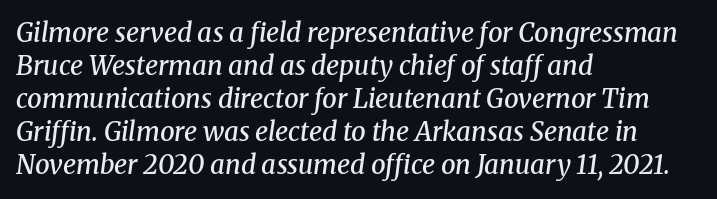
{"italic": "yes", "lean": "right", "slant_degrees": 8, "bold": "semi", "underline": "no", "align": "left", "line_spacing": "normal", "line_spacing_ratio": 1.27, "letter_spacing": "normal", "letter_spacing_em": 0.0, "glyph_px": 26}
